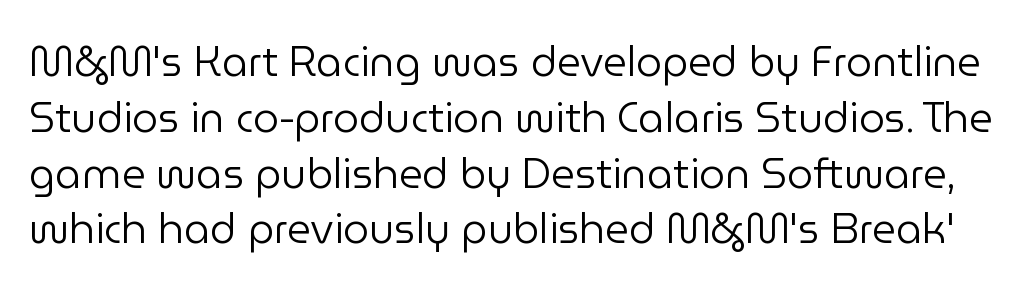
Q: Is the text bold? A: No.
Q: Is the text italic (slanted)? A: No, it is upright.
Q: Is the typeface a serif or a sans-serif typeface? A: Sans-serif.
Q: Is the text underlined? A: No.
Q: Is the spacing between letters normal or unusually wide? A: Normal.
Q: Is the spacing between lines tight, normal or loose? A: Normal.
Q: Width (condensed, normal, or wide)? A: Normal.
Q: Stroke contrast? A: Low.
Q: x-height? A: Medium.
Q: Monospaced? A: No.
